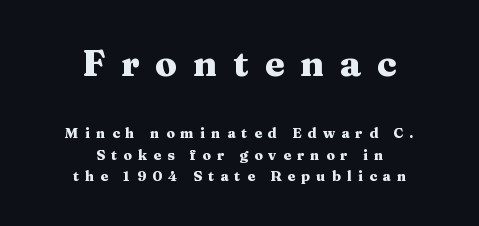
The passage shown has open, widely tracked lettering throughout. Does the lettering tilt? It doesn't — this is upright. Check the space under the baseline: it is left empty. The paragraph has two soft edges and a firm central axis.
